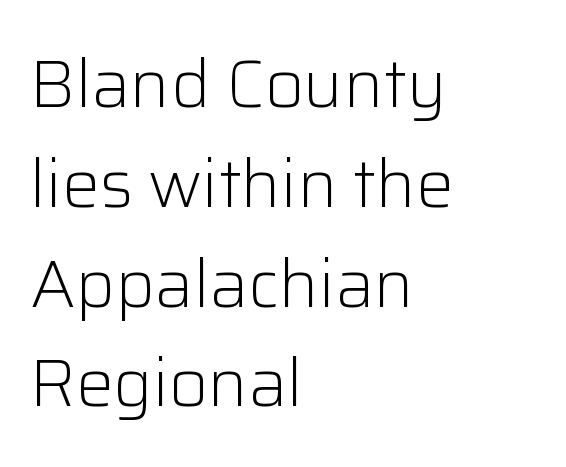
Q: Is the text bold? A: No.
Q: Is the text italic (slanted)? A: No, it is upright.
Q: Is the typeface a serif or a sans-serif typeface? A: Sans-serif.
Q: Is the text underlined? A: No.
Q: How is the paragraph aligned? A: Left-aligned.
Q: Is the spacing between letters normal or unusually wide? A: Normal.
Q: Is the spacing between lines tight, normal or loose? A: Normal.
Q: Width (condensed, normal, or wide)? A: Normal.
Q: Stroke contrast? A: Low.
Q: x-height? A: Medium.
Q: Monospaced? A: No.
